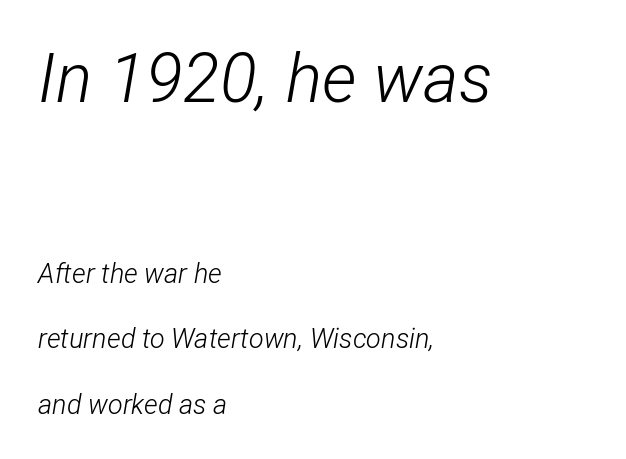
Q: Is the text bold? A: No.
Q: Is the text italic (slanted)? A: Yes, it leans right by about 12 degrees.
Q: Is the text underlined? A: No.
Q: How is the paragraph aligned? A: Left-aligned.
Q: Is the spacing between letters normal or unusually wide? A: Normal.
Q: Is the spacing between lines tight, normal or loose? A: Loose.
Q: Which block of text is set in a larger size, the first (top) or the second (bottom)? A: The first (top) one.
Q: Width (condensed, normal, or wide)? A: Condensed.
Q: Stroke contrast? A: Low.
Q: x-height? A: Medium.
Q: Monospaced? A: No.
